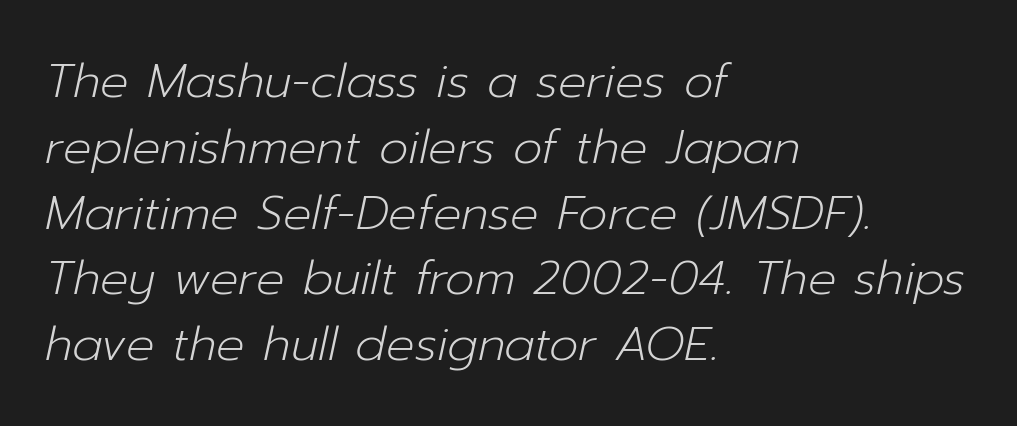
{"italic": "yes", "lean": "right", "slant_degrees": 12, "bold": "no", "weight": "light", "width": "normal", "stroke_contrast": "low", "x_height": "medium", "monospaced": "no", "underline": "no", "align": "left", "line_spacing": "normal", "line_spacing_ratio": 1.4, "letter_spacing": "normal", "letter_spacing_em": 0.0, "glyph_px": 47}
